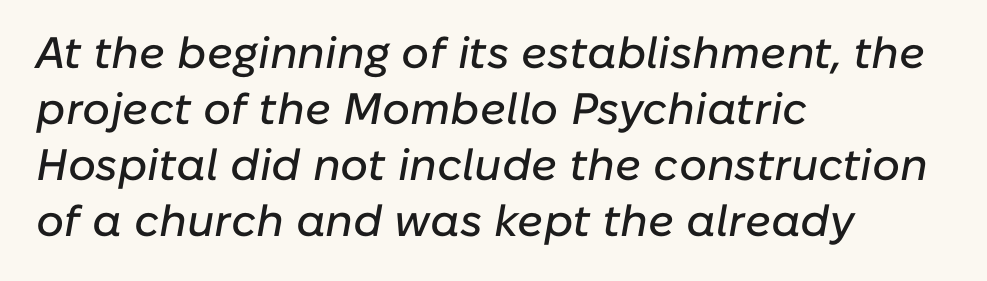
The image shows 44 px text type, italic (leaning right); set left-aligned, normal line spacing (1.27x), normal letter spacing, not underlined; low stroke contrast and a medium x-height.
